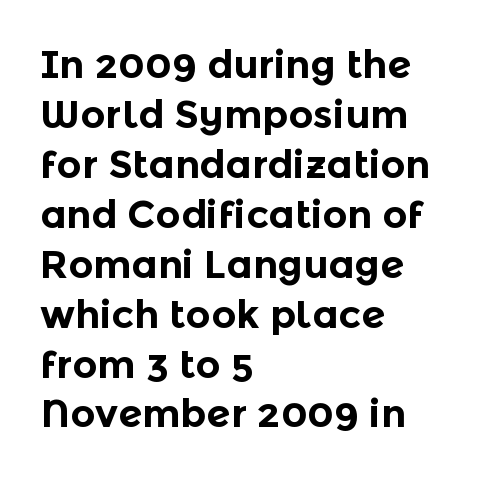
{"serif": "no", "italic": "no", "bold": "yes", "weight": "bold", "width": "normal", "x_height": "medium", "monospaced": "no", "underline": "no", "align": "left", "line_spacing": "normal", "line_spacing_ratio": 1.28, "letter_spacing": "normal", "letter_spacing_em": 0.0, "glyph_px": 39}
